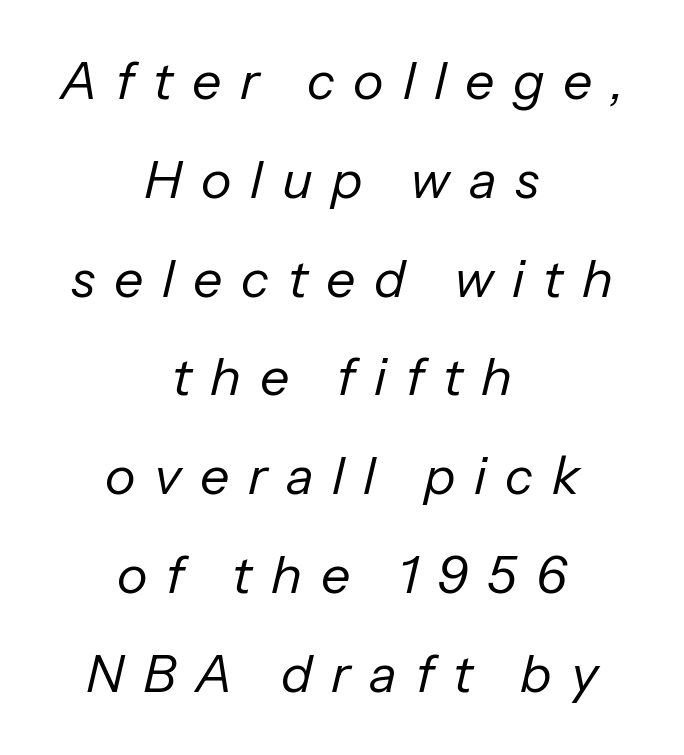
{"italic": "yes", "lean": "right", "slant_degrees": 13, "bold": "no", "weight": "regular", "width": "normal", "stroke_contrast": "low", "x_height": "medium", "monospaced": "no", "underline": "no", "align": "center", "line_spacing": "loose", "line_spacing_ratio": 1.9, "letter_spacing": "wide", "letter_spacing_em": 0.36, "glyph_px": 52}
